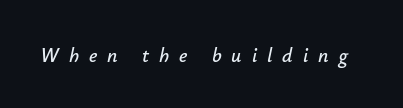
Q: Is the text italic (slanted)? A: Yes, it leans right by about 12 degrees.
Q: Is the text underlined? A: No.
Q: Is the spacing between letters normal or unusually wide? A: Unusually wide.
